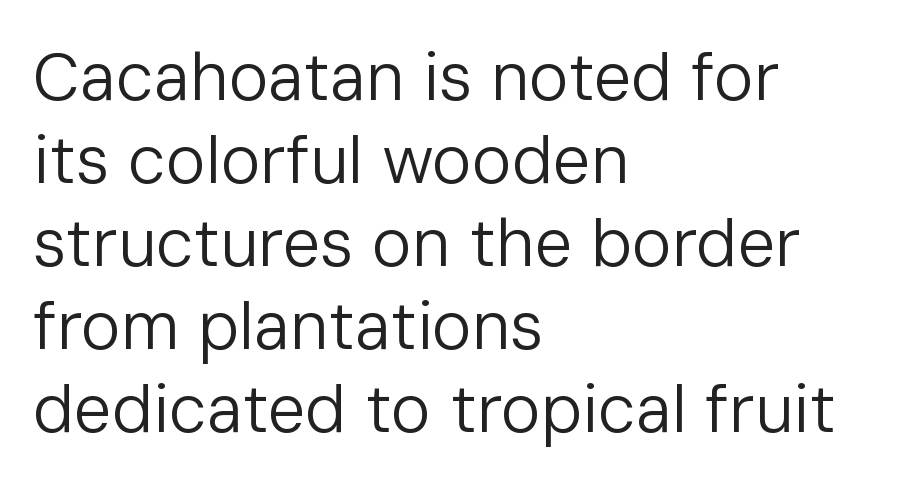
{"serif": "no", "italic": "no", "bold": "no", "weight": "regular", "width": "normal", "stroke_contrast": "low", "x_height": "medium", "monospaced": "no", "underline": "no", "align": "left", "line_spacing_ratio": 1.24, "letter_spacing": "normal", "letter_spacing_em": 0.0, "glyph_px": 67}
